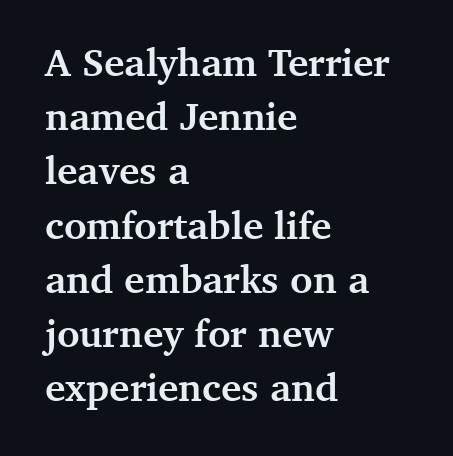
Q: Is the text bold? A: Yes.
Q: Is the text italic (slanted)? A: No, it is upright.
Q: Is the typeface a serif or a sans-serif typeface? A: Serif.
Q: Is the text underlined? A: No.
Q: How is the paragraph aligned? A: Left-aligned.
Q: Is the spacing between letters normal or unusually wide? A: Normal.
Q: Is the spacing between lines tight, normal or loose? A: Normal.
Q: Width (condensed, normal, or wide)? A: Normal.
Q: Stroke contrast? A: Medium.
Q: x-height? A: Medium.
Q: Monospaced? A: No.
